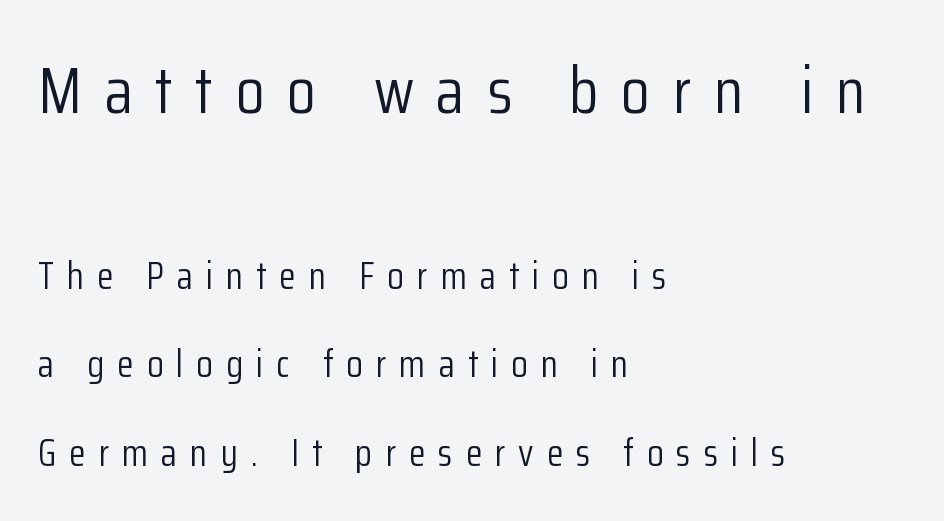
The image shows 66 px light, condensed sans-serif type, upright; set left-aligned, loose line spacing (2.33x), unusually wide letter spacing (+0.34 em), not underlined; the first (top) block is 1.74x larger; low stroke contrast and a medium x-height.
